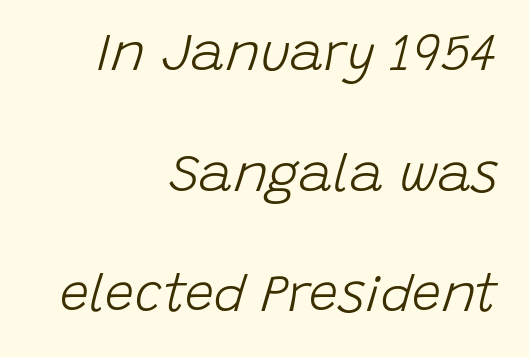
The image shows 52 px light type, italic (leaning right); set right-aligned, loose line spacing (2.32x), normal letter spacing, not underlined; low stroke contrast and a large x-height.
